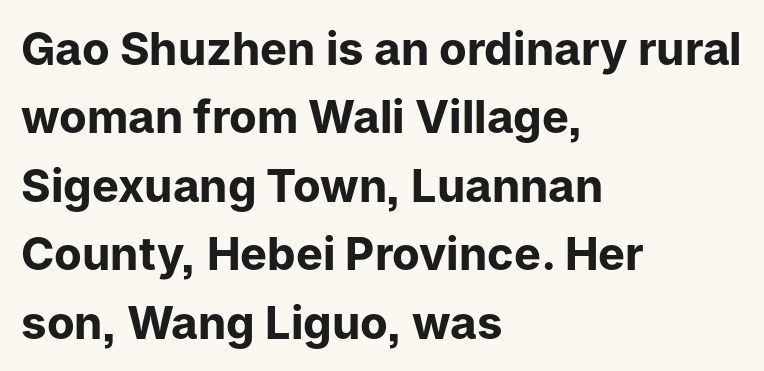
Q: Is the text bold? A: Yes.
Q: Is the text italic (slanted)? A: No, it is upright.
Q: Is the typeface a serif or a sans-serif typeface? A: Sans-serif.
Q: Is the text underlined? A: No.
Q: How is the paragraph aligned? A: Left-aligned.
Q: Is the spacing between letters normal or unusually wide? A: Normal.
Q: Is the spacing between lines tight, normal or loose? A: Normal.
Q: Width (condensed, normal, or wide)? A: Normal.
Q: Stroke contrast? A: Low.
Q: x-height? A: Medium.
Q: Monospaced? A: No.
